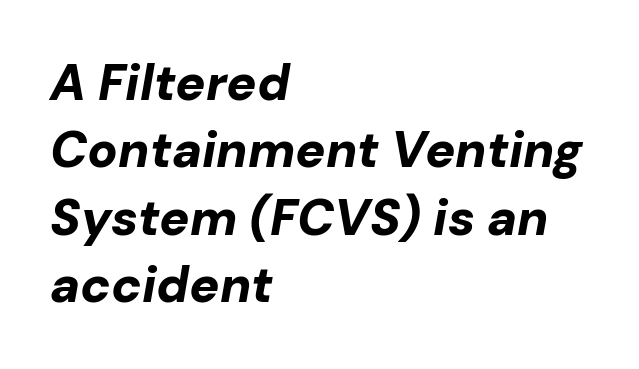
The type is set solid horizontally, with unmodified tracking. This sample has the flowing, uneven cadence of proportional lettering. The rag falls on the right side of this text block. As a designer I'd log this as weight 700, bold. Anything drawn beneath the words? Only blank space. Vertical spacing — default.
